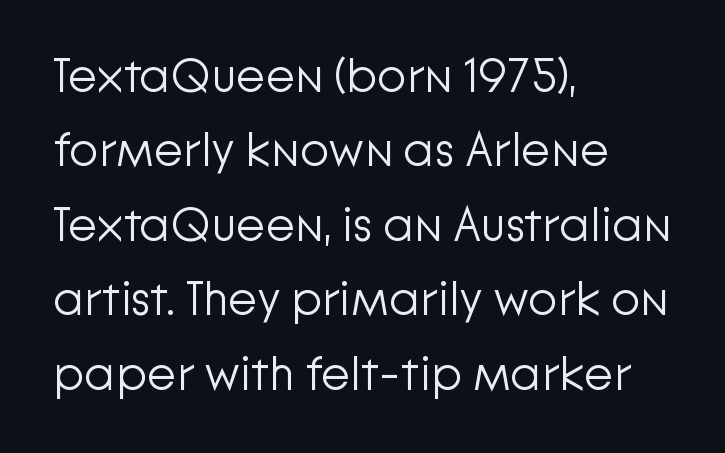
Q: Is the text bold? A: No.
Q: Is the text italic (slanted)? A: No, it is upright.
Q: Is the typeface a serif or a sans-serif typeface? A: Sans-serif.
Q: Is the text underlined? A: No.
Q: How is the paragraph aligned? A: Left-aligned.
Q: Is the spacing between letters normal or unusually wide? A: Normal.
Q: Is the spacing between lines tight, normal or loose? A: Normal.
Q: Width (condensed, normal, or wide)? A: Normal.
Q: Stroke contrast? A: Low.
Q: x-height? A: Medium.
Q: Monospaced? A: No.
